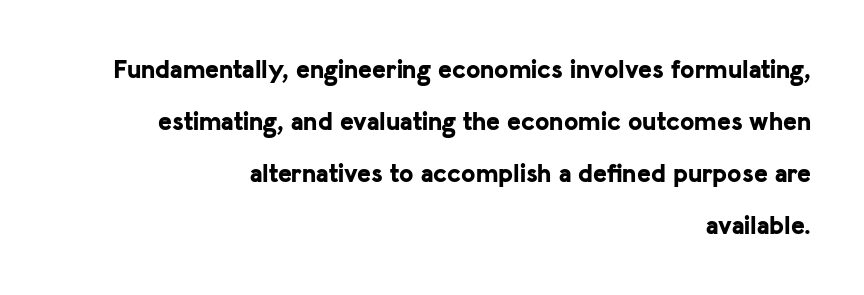
Q: Is the text bold? A: Yes.
Q: Is the text italic (slanted)? A: No, it is upright.
Q: Is the text underlined? A: No.
Q: How is the paragraph aligned? A: Right-aligned.
Q: Is the spacing between letters normal or unusually wide? A: Normal.
Q: Is the spacing between lines tight, normal or loose? A: Loose.
